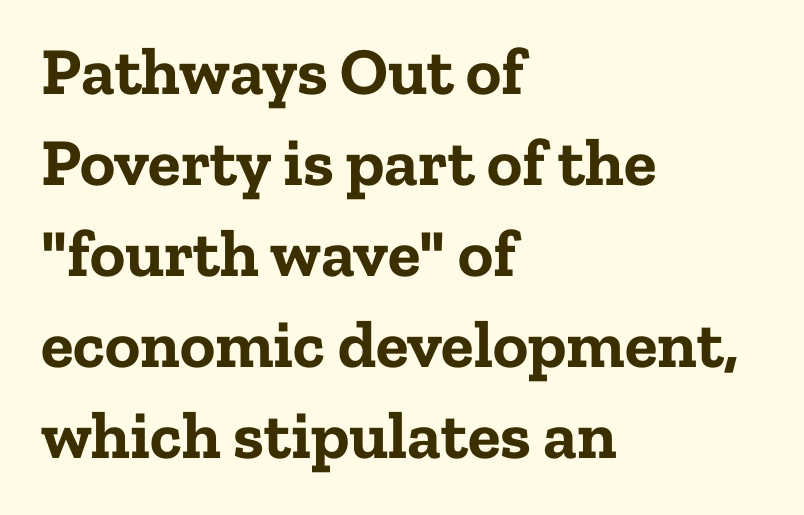
{"serif": "yes", "italic": "no", "bold": "yes", "weight": "bold", "width": "normal", "stroke_contrast": "low", "x_height": "medium", "monospaced": "no", "underline": "no", "align": "left", "line_spacing": "normal", "line_spacing_ratio": 1.36, "letter_spacing": "normal", "letter_spacing_em": 0.0, "glyph_px": 67}
